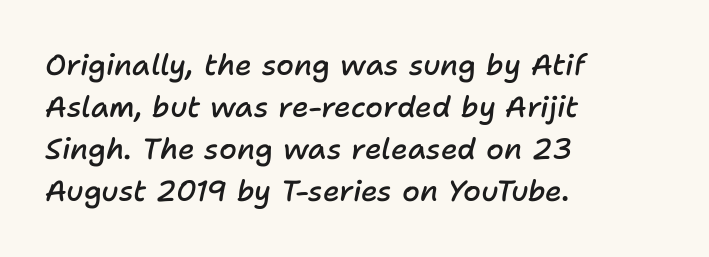
{"italic": "yes", "lean": "right", "slant_degrees": 11, "bold": "semi", "weight": "semibold", "width": "normal", "stroke_contrast": "low", "x_height": "medium", "monospaced": "no", "underline": "no", "align": "left", "line_spacing": "normal", "line_spacing_ratio": 1.45, "letter_spacing": "normal", "letter_spacing_em": 0.0, "glyph_px": 29}
